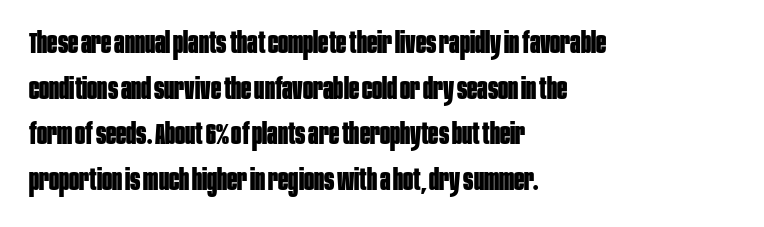
{"serif": "no", "italic": "no", "bold": "yes", "weight": "bold", "width": "condensed", "stroke_contrast": "low", "x_height": "large", "monospaced": "no", "underline": "no", "align": "left", "line_spacing": "normal", "line_spacing_ratio": 1.52, "letter_spacing": "normal", "letter_spacing_em": 0.0, "glyph_px": 30}
